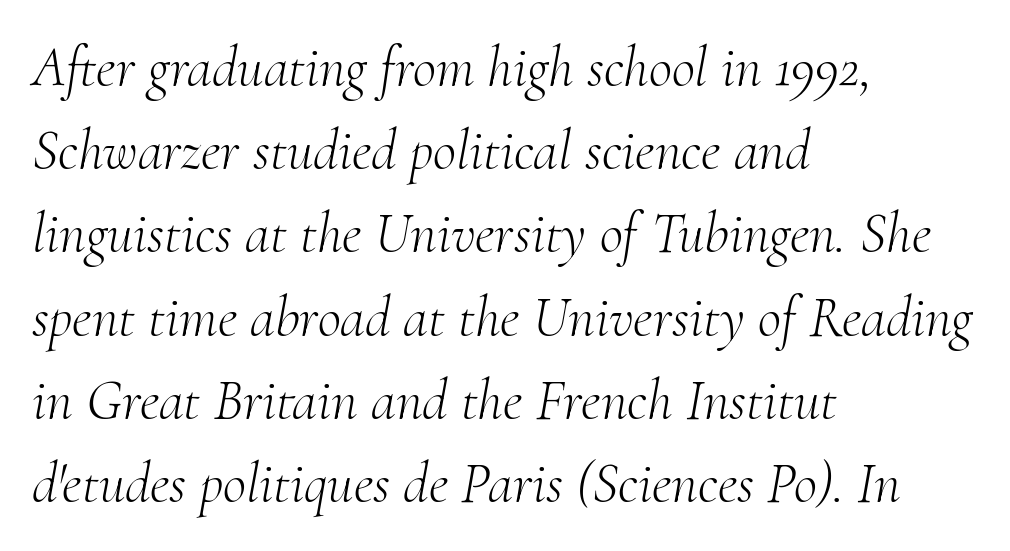
{"serif": "yes", "italic": "yes", "lean": "right", "slant_degrees": 10, "bold": "no", "weight": "light", "width": "normal", "stroke_contrast": "medium", "x_height": "small", "monospaced": "no", "underline": "no", "align": "left", "line_spacing": "normal", "line_spacing_ratio": 1.46, "letter_spacing": "normal", "letter_spacing_em": 0.0, "glyph_px": 57}
